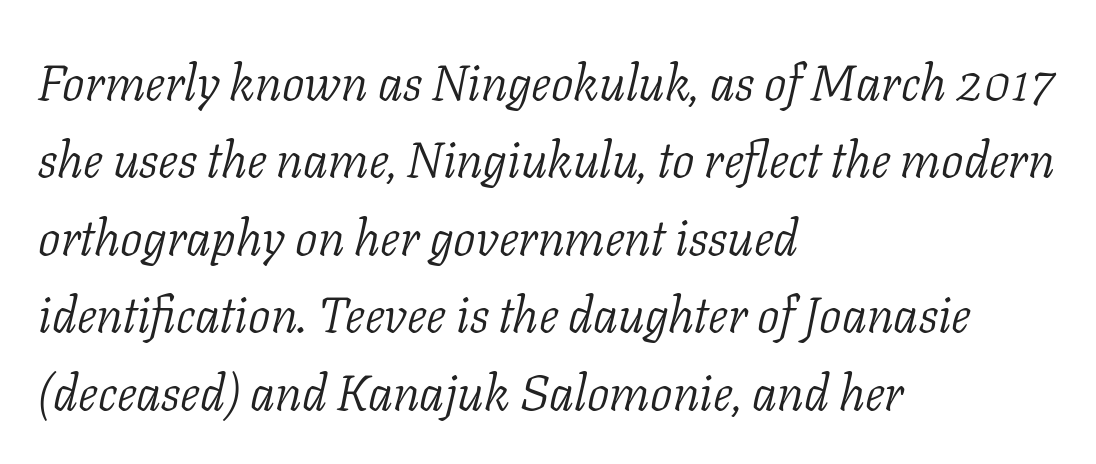
Q: Is the text bold? A: No.
Q: Is the text italic (slanted)? A: Yes, it leans right by about 11 degrees.
Q: Is the typeface a serif or a sans-serif typeface? A: Serif.
Q: Is the text underlined? A: No.
Q: How is the paragraph aligned? A: Left-aligned.
Q: Is the spacing between letters normal or unusually wide? A: Normal.
Q: Is the spacing between lines tight, normal or loose? A: Normal.
Q: Width (condensed, normal, or wide)? A: Normal.
Q: Stroke contrast? A: Low.
Q: x-height? A: Medium.
Q: Monospaced? A: No.
